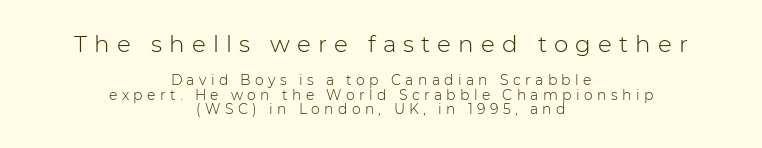
Descenders are the only things crossing below the line. The face used here appears at its bigger size in the upper chunk. The type is letterspaced generously, with wide tracking. The font sits on the lighter half of the weight spectrum, regular included. Alignment: centered.
